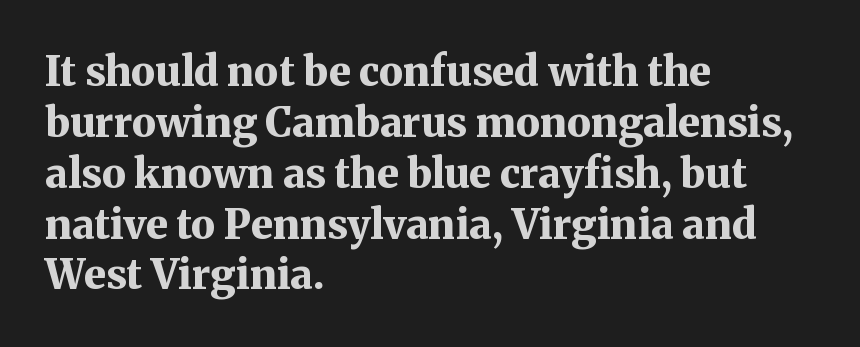
Typesetter's note: full bold, strokes at maximum text heaviness. The compositor pushed each line to the left boundary. These lines were composed using upright roman letters. What kind of face is this? One with serifs.
